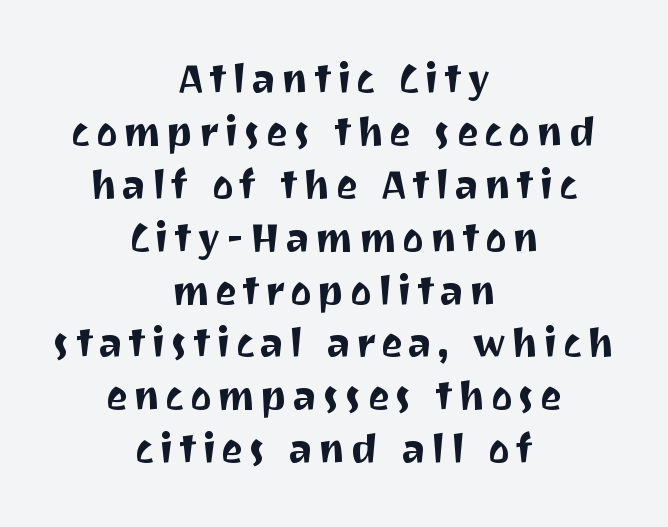
Posture: straight, roman, zero tilt. How would I describe the line gaps? Plain and ordinary. Teacher's note: observe the equal gaps on both sides — that is centered alignment. Looks like regular typesetting: each glyph gets only the width it needs.
